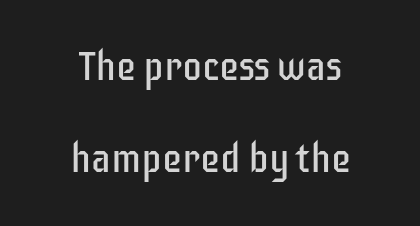
Q: Is the text bold? A: No.
Q: Is the text italic (slanted)? A: No, it is upright.
Q: Is the typeface a serif or a sans-serif typeface? A: Sans-serif.
Q: Is the text underlined? A: No.
Q: How is the paragraph aligned? A: Centered.
Q: Is the spacing between letters normal or unusually wide? A: Normal.
Q: Is the spacing between lines tight, normal or loose? A: Loose.
Q: Width (condensed, normal, or wide)? A: Condensed.
Q: Stroke contrast? A: Low.
Q: x-height? A: Large.
Q: Monospaced? A: No.
